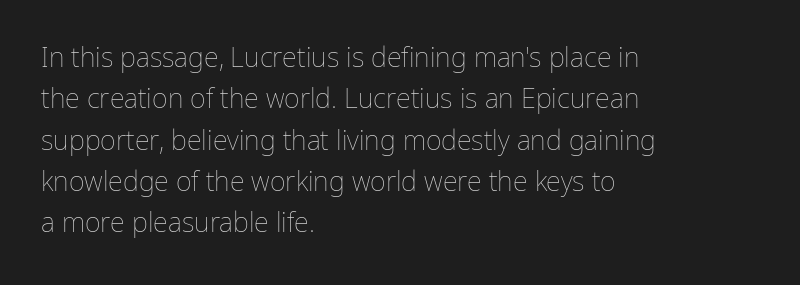
The image shows 27 px text type, upright; set left-aligned, normal line spacing (1.53x), normal letter spacing, not underlined.
